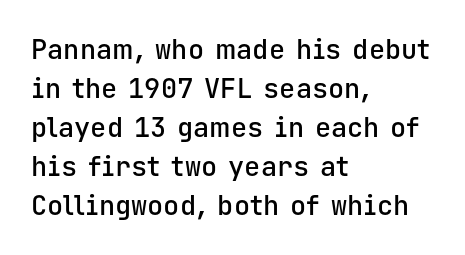
{"italic": "no", "bold": "semi", "underline": "no", "align": "left", "line_spacing": "normal", "line_spacing_ratio": 1.44, "letter_spacing": "normal", "letter_spacing_em": 0.0, "glyph_px": 27}
